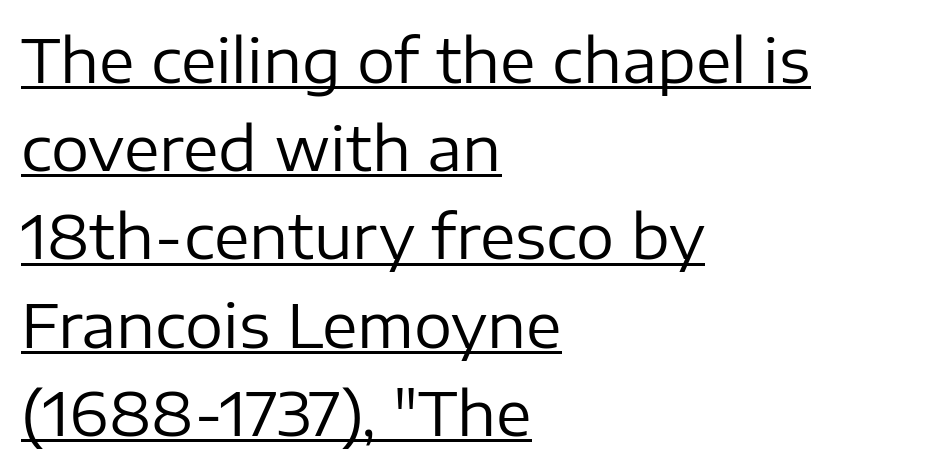
The image shows 60 px regular-weight sans-serif type, upright; set left-aligned, normal line spacing (1.47x), normal letter spacing, underlined; low stroke contrast and a medium x-height.
